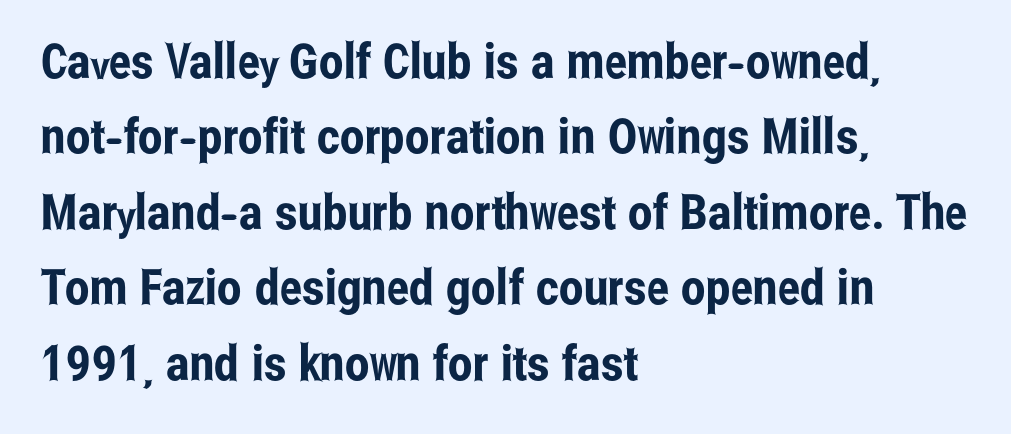
Q: Is the text italic (slanted)? A: No, it is upright.
Q: Is the typeface a serif or a sans-serif typeface? A: Sans-serif.
Q: Is the text underlined? A: No.
Q: How is the paragraph aligned? A: Left-aligned.
Q: Is the spacing between letters normal or unusually wide? A: Normal.
Q: Is the spacing between lines tight, normal or loose? A: Normal.
Q: Width (condensed, normal, or wide)? A: Condensed.
Q: Stroke contrast? A: Low.
Q: x-height? A: Medium.
Q: Monospaced? A: No.
